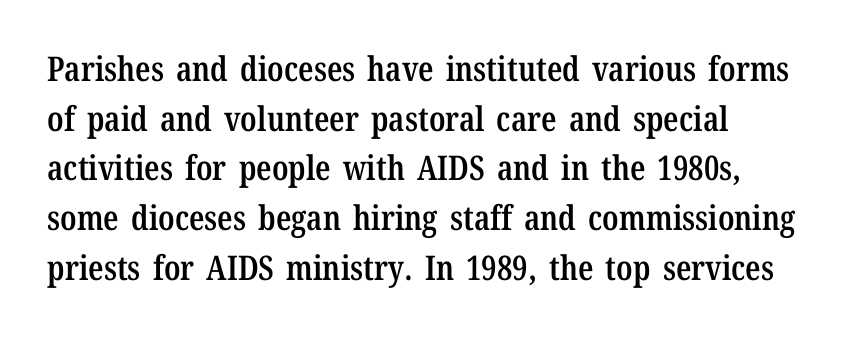
Q: Is the text bold? A: Semi-bold.
Q: Is the text italic (slanted)? A: No, it is upright.
Q: Is the typeface a serif or a sans-serif typeface? A: Serif.
Q: Is the text underlined? A: No.
Q: Is the spacing between letters normal or unusually wide? A: Normal.
Q: Is the spacing between lines tight, normal or loose? A: Normal.
Q: Width (condensed, normal, or wide)? A: Condensed.
Q: Stroke contrast? A: Low.
Q: x-height? A: Medium.
Q: Monospaced? A: No.
